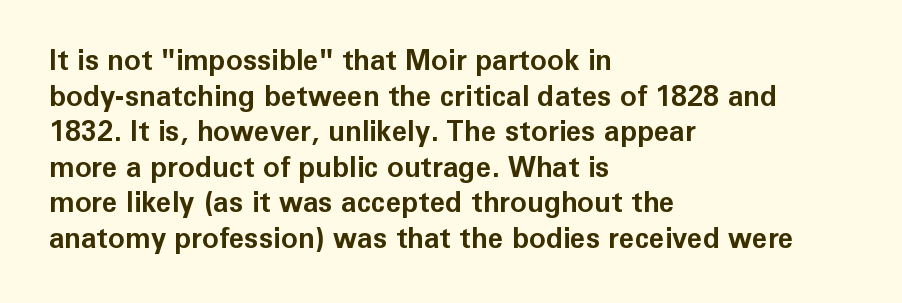
{"serif": "no", "italic": "no", "bold": "yes", "weight": "bold", "width": "normal", "stroke_contrast": "low", "x_height": "medium", "monospaced": "no", "underline": "no", "align": "left", "line_spacing": "normal", "line_spacing_ratio": 1.27, "letter_spacing": "normal", "letter_spacing_em": 0.0, "glyph_px": 28}
